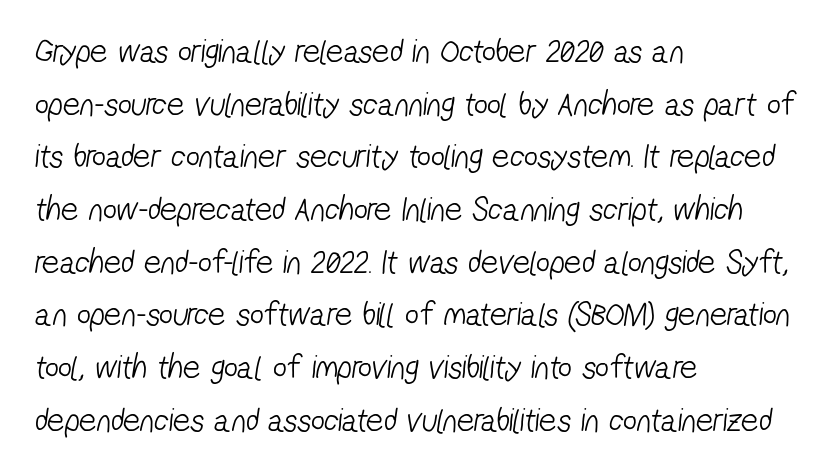
{"serif": "no", "bold": "no", "weight": "light", "width": "condensed", "stroke_contrast": "low", "x_height": "medium", "monospaced": "no", "underline": "no", "align": "left", "line_spacing": "normal", "line_spacing_ratio": 1.55, "letter_spacing": "normal", "letter_spacing_em": 0.0, "glyph_px": 34}
